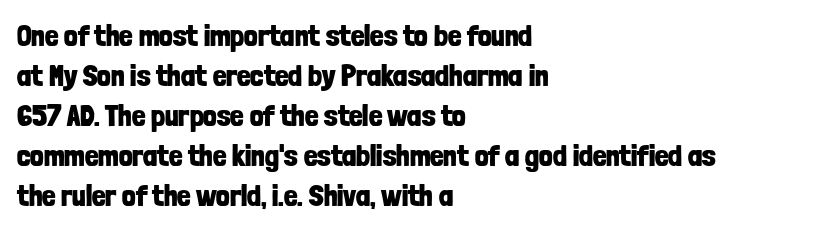
{"serif": "no", "italic": "no", "bold": "yes", "weight": "bold", "width": "condensed", "stroke_contrast": "low", "x_height": "medium", "monospaced": "no", "underline": "no", "align": "left", "line_spacing": "normal", "line_spacing_ratio": 1.33, "letter_spacing": "normal", "letter_spacing_em": 0.0, "glyph_px": 30}
